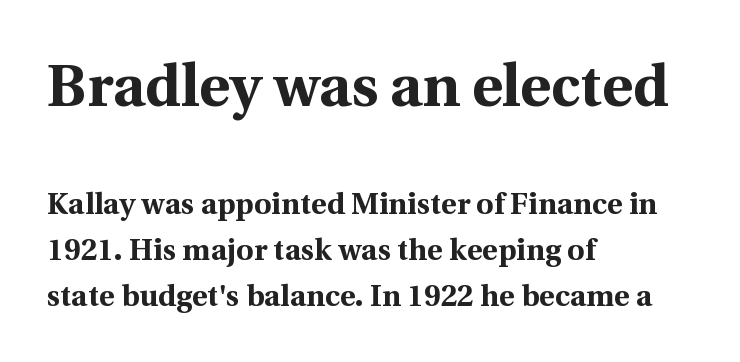
Q: Is the text bold? A: Yes.
Q: Is the text italic (slanted)? A: No, it is upright.
Q: Is the typeface a serif or a sans-serif typeface? A: Serif.
Q: Is the text underlined? A: No.
Q: How is the paragraph aligned? A: Left-aligned.
Q: Is the spacing between letters normal or unusually wide? A: Normal.
Q: Is the spacing between lines tight, normal or loose? A: Normal.
Q: Which block of text is set in a larger size, the first (top) or the second (bottom)? A: The first (top) one.
Q: Width (condensed, normal, or wide)? A: Normal.
Q: x-height? A: Medium.
Q: Monospaced? A: No.
